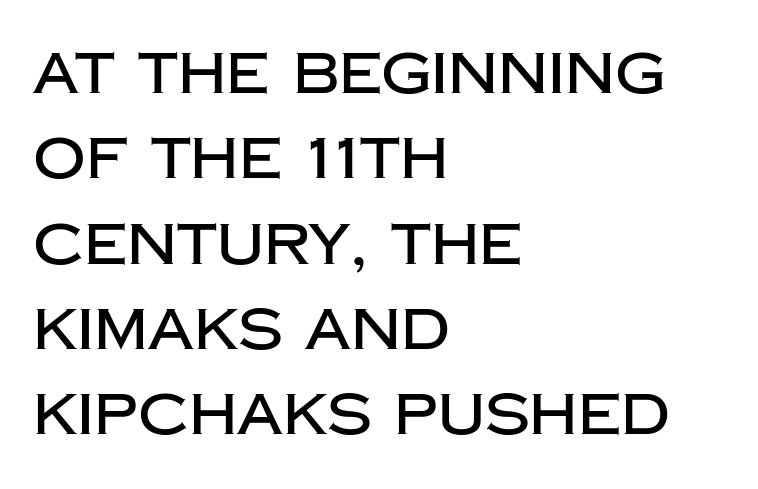
Caption: multi-line text, flush left, ragged right. Is this a fixed-width face? No — the glyphs have proportional, varying widths. Characters remain perfectly vertical along every line. The horizontal fit of the characters is conventional and even.
